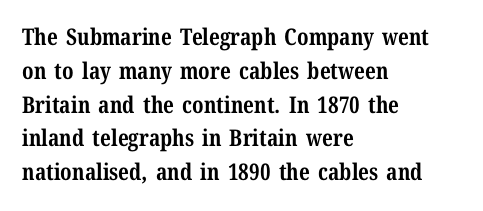
The image shows 23 px bold type, upright; set left-aligned, normal line spacing (1.47x), normal letter spacing, not underlined.
